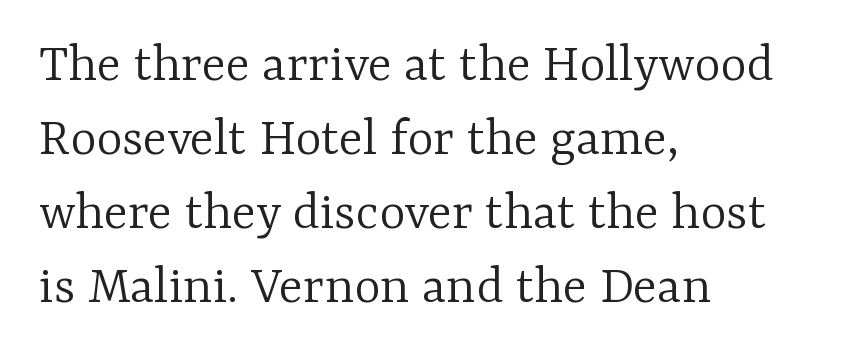
The image shows 56 px light serif type, upright; set left-aligned, normal line spacing (1.32x), normal letter spacing, not underlined; low stroke contrast and a medium x-height.
